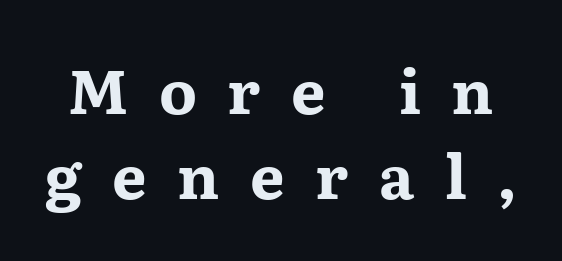
The image shows 61 px bold, wide serif type, upright; set normal line spacing (1.4x), unusually wide letter spacing (+0.5 em), not underlined; medium stroke contrast and a medium x-height.
